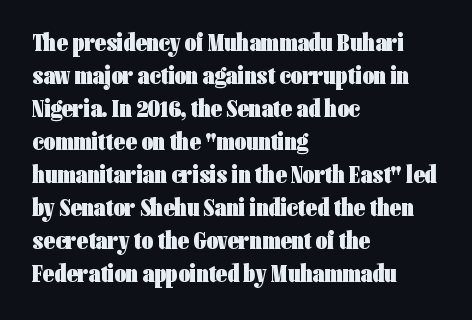
{"italic": "no", "bold": "yes", "underline": "no", "align": "left", "line_spacing": "normal", "line_spacing_ratio": 1.32, "letter_spacing": "normal", "letter_spacing_em": 0.0, "glyph_px": 25}
